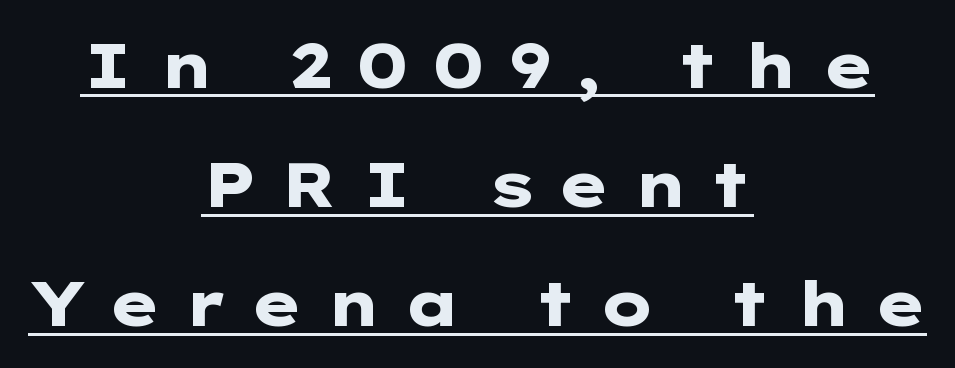
{"serif": "no", "italic": "no", "bold": "yes", "weight": "heavy", "width": "wide", "stroke_contrast": "low", "x_height": "medium", "underline": "yes", "align": "center", "line_spacing_ratio": 1.89, "letter_spacing": "wide", "letter_spacing_em": 0.34, "glyph_px": 63}
